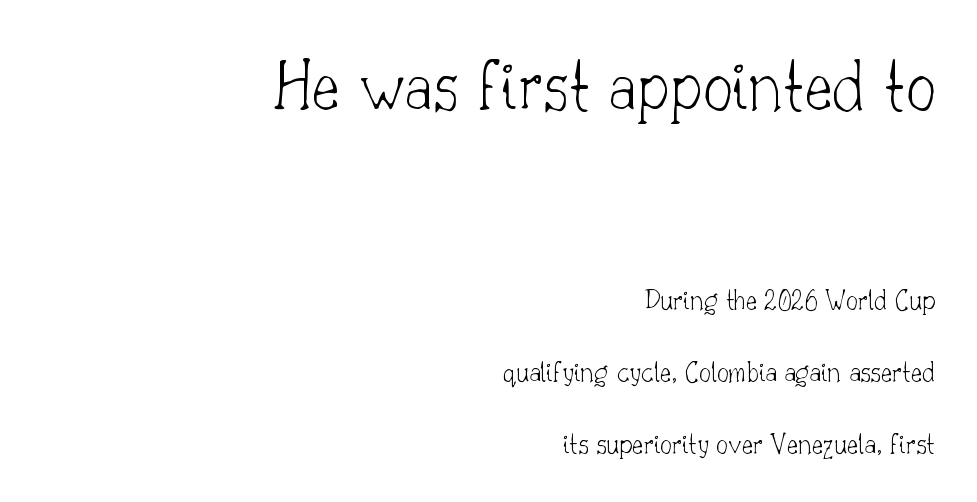
Q: Is the text bold? A: No.
Q: Is the text italic (slanted)? A: No, it is upright.
Q: Is the typeface a serif or a sans-serif typeface? A: Serif.
Q: Is the text underlined? A: No.
Q: How is the paragraph aligned? A: Right-aligned.
Q: Is the spacing between letters normal or unusually wide? A: Normal.
Q: Is the spacing between lines tight, normal or loose? A: Loose.
Q: Which block of text is set in a larger size, the first (top) or the second (bottom)? A: The first (top) one.
Q: Width (condensed, normal, or wide)? A: Normal.
Q: Stroke contrast? A: Low.
Q: x-height? A: Small.
Q: Monospaced? A: No.
